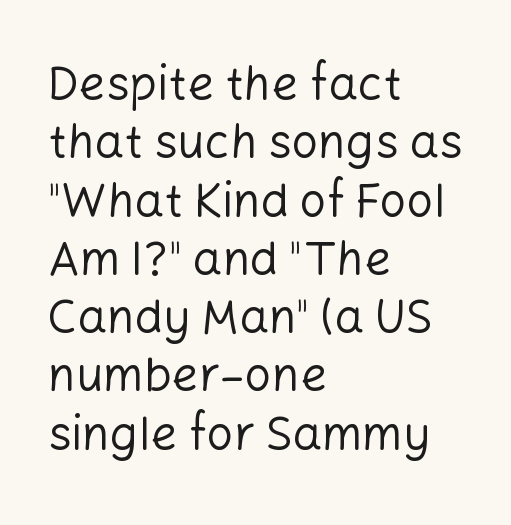
The typography opts for an upright posture over an oblique one. Clear beneath every line of the passage. Stroke mass is kept to a normal reading level or below. Letter spacing: default.
